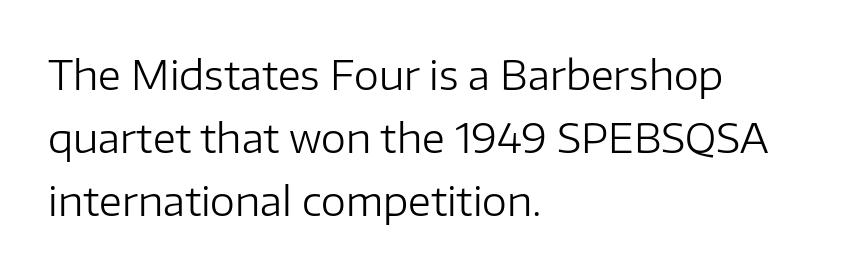
{"serif": "no", "italic": "no", "bold": "no", "weight": "regular", "width": "normal", "stroke_contrast": "low", "x_height": "medium", "monospaced": "no", "underline": "no", "align": "left", "line_spacing": "normal", "line_spacing_ratio": 1.58, "letter_spacing": "normal", "letter_spacing_em": 0.0, "glyph_px": 40}
